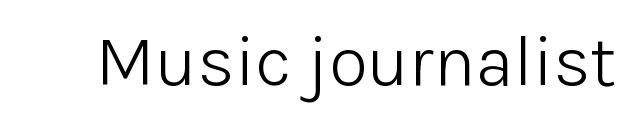
Q: Is the text bold? A: No.
Q: Is the text italic (slanted)? A: No, it is upright.
Q: Is the typeface a serif or a sans-serif typeface? A: Sans-serif.
Q: Is the text underlined? A: No.
Q: Is the spacing between letters normal or unusually wide? A: Normal.
Q: Width (condensed, normal, or wide)? A: Normal.
Q: Stroke contrast? A: Low.
Q: x-height? A: Medium.
Q: Monospaced? A: No.
